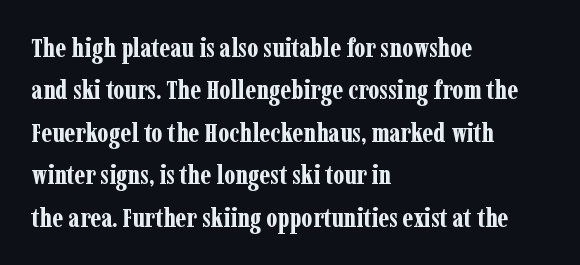
Q: Is the text bold? A: Yes.
Q: Is the text italic (slanted)? A: No, it is upright.
Q: Is the text underlined? A: No.
Q: How is the paragraph aligned? A: Left-aligned.
Q: Is the spacing between letters normal or unusually wide? A: Normal.
Q: Is the spacing between lines tight, normal or loose? A: Normal.
